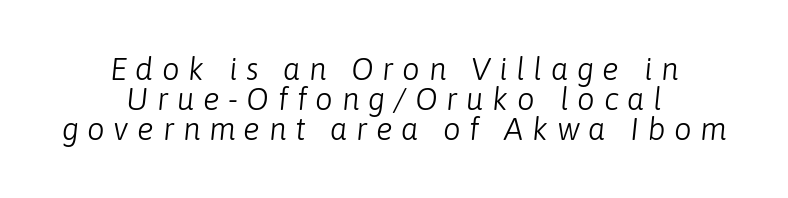
The font is comparable to plain body text, perhaps lighter. The lines are quadded center. A bare baseline throughout the passage. Look at the tracking — it's clearly loosened, letters drifting apart. A typesetter would call this proportional, since set widths differ per character. Closely set lines give the paragraph a compact silhouette.
